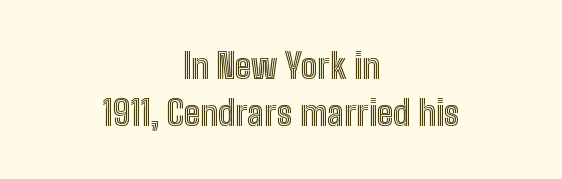
The image shows 35 px condensed type, upright; set centered, normal line spacing (1.35x), normal letter spacing, not underlined; a medium x-height.
